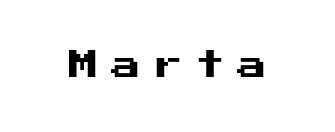
{"serif": "no", "italic": "no", "width": "normal", "stroke_contrast": "medium", "x_height": "medium", "underline": "no", "letter_spacing": "wide", "letter_spacing_em": 0.4, "glyph_px": 30}
